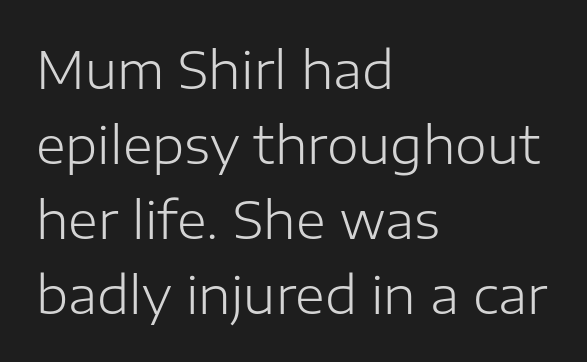
Q: Is the text bold? A: No.
Q: Is the text italic (slanted)? A: No, it is upright.
Q: Is the typeface a serif or a sans-serif typeface? A: Sans-serif.
Q: Is the text underlined? A: No.
Q: How is the paragraph aligned? A: Left-aligned.
Q: Is the spacing between letters normal or unusually wide? A: Normal.
Q: Is the spacing between lines tight, normal or loose? A: Normal.
Q: Width (condensed, normal, or wide)? A: Normal.
Q: Stroke contrast? A: Low.
Q: x-height? A: Medium.
Q: Monospaced? A: No.
